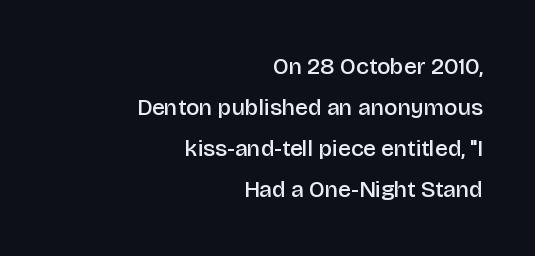
A semibold gives these letters moderate extra thickness, short of bold. This is roman type, the default non-slanted kind. Spacing between characters is what you'd get straight out of the box. The string is rendered with underlining switched off. Line ends are locked; line starts wander.
